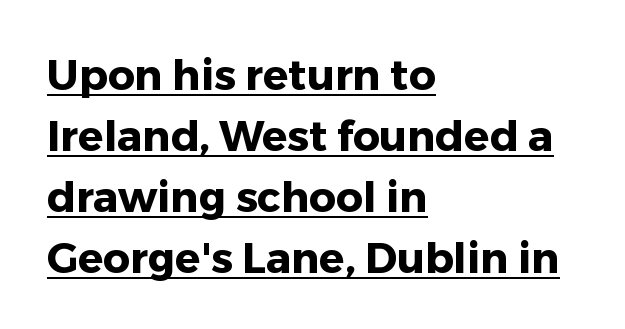
Q: Is the text bold? A: Yes.
Q: Is the text italic (slanted)? A: No, it is upright.
Q: Is the typeface a serif or a sans-serif typeface? A: Sans-serif.
Q: Is the text underlined? A: Yes.
Q: How is the paragraph aligned? A: Left-aligned.
Q: Is the spacing between letters normal or unusually wide? A: Normal.
Q: Is the spacing between lines tight, normal or loose? A: Normal.
Q: Width (condensed, normal, or wide)? A: Normal.
Q: Stroke contrast? A: Low.
Q: x-height? A: Medium.
Q: Monospaced? A: No.
